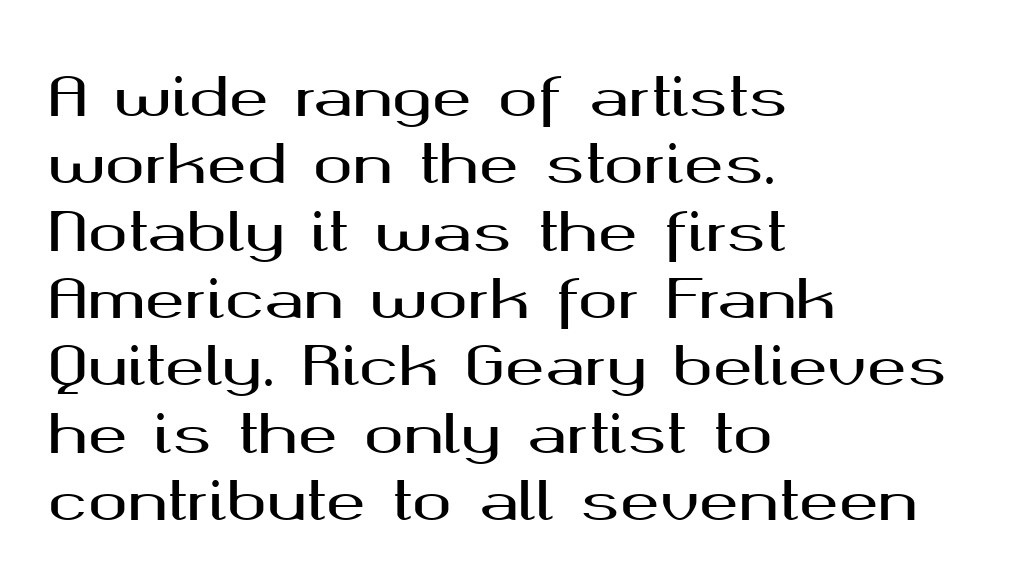
{"serif": "no", "italic": "no", "width": "wide", "stroke_contrast": "medium", "x_height": "medium", "monospaced": "no", "underline": "no", "align": "left", "line_spacing": "normal", "line_spacing_ratio": 1.27, "letter_spacing": "normal", "letter_spacing_em": 0.0, "glyph_px": 53}
